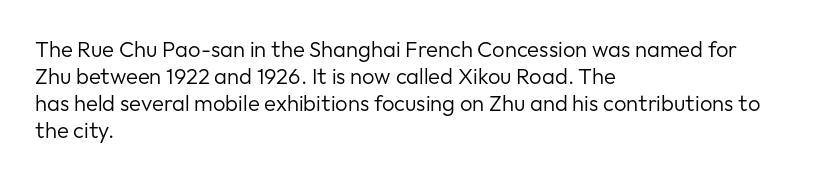
{"italic": "no", "bold": "no", "underline": "no", "align": "left", "line_spacing_ratio": 1.22, "letter_spacing": "normal", "letter_spacing_em": 0.0, "glyph_px": 22}
